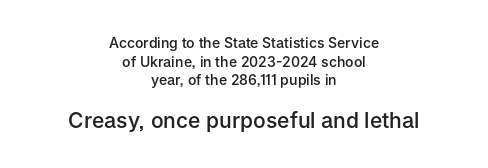
The setting favours the middle, as headings and verse often do. The passage shown begins with its smaller block and ends with its larger one. A roman cut, with each character standing at attention. The rendering uses a moderate line-height, typical for paragraphs.
